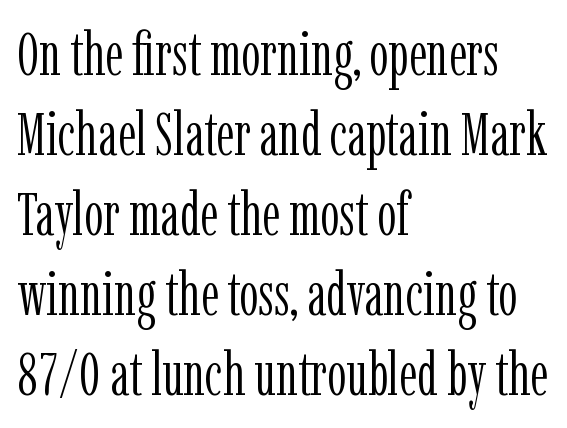
Glyph-to-glyph distance matches everyday printed text. Here the designer chose a conventional face with non-uniform glyph widths. Posture: straight, roman, zero tilt. The rendering anchors every line to the left-hand side.
